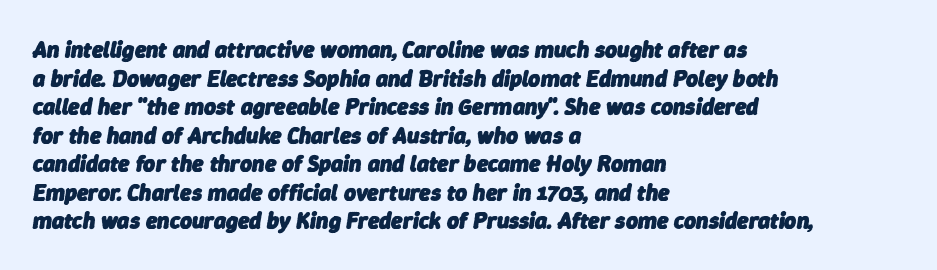
{"italic": "yes", "lean": "right", "slant_degrees": 9, "bold": "yes", "underline": "no", "align": "left", "line_spacing_ratio": 1.24, "letter_spacing": "normal", "letter_spacing_em": 0.0, "glyph_px": 23}
